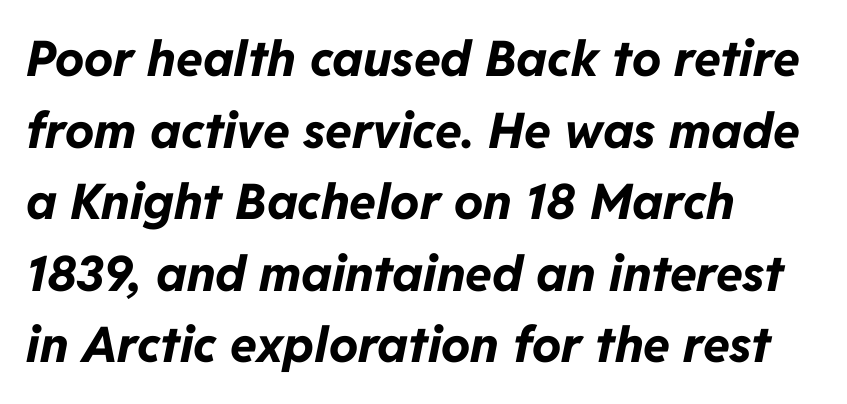
Q: Is the text bold? A: Yes.
Q: Is the text italic (slanted)? A: Yes, it leans right by about 11 degrees.
Q: Is the text underlined? A: No.
Q: How is the paragraph aligned? A: Left-aligned.
Q: Is the spacing between letters normal or unusually wide? A: Normal.
Q: Is the spacing between lines tight, normal or loose? A: Normal.
Q: Width (condensed, normal, or wide)? A: Normal.
Q: Stroke contrast? A: Low.
Q: x-height? A: Medium.
Q: Monospaced? A: No.
